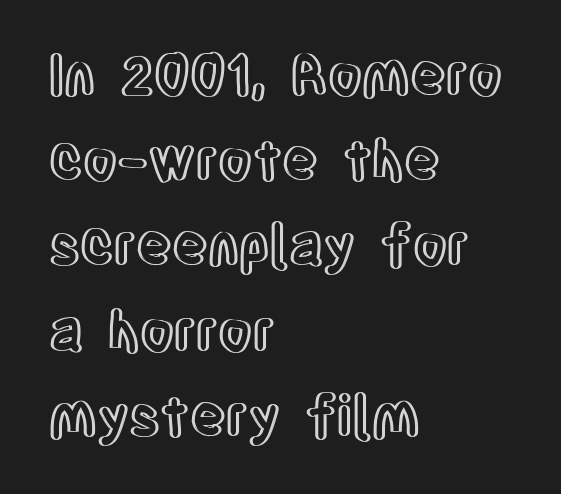
Q: Is the text italic (slanted)? A: No, it is upright.
Q: Is the text underlined? A: No.
Q: How is the paragraph aligned? A: Left-aligned.
Q: Is the spacing between letters normal or unusually wide? A: Normal.
Q: Is the spacing between lines tight, normal or loose? A: Normal.
Q: Width (condensed, normal, or wide)? A: Condensed.
Q: x-height? A: Large.
Q: Monospaced? A: No.
